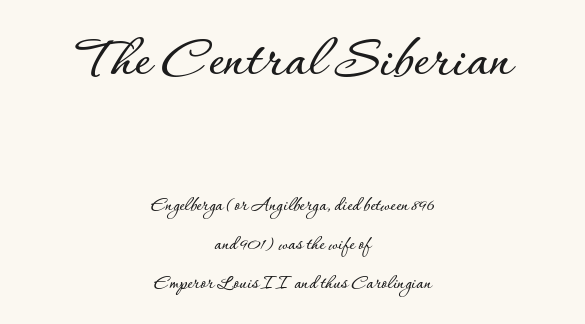
The image shows 61 px text type; set centered, loose line spacing (1.94x), normal letter spacing, not underlined; the first (top) block is 3.05x larger; low stroke contrast and a small x-height.
